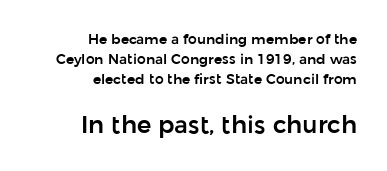
Q: Is the text italic (slanted)? A: No, it is upright.
Q: Is the text underlined? A: No.
Q: How is the paragraph aligned? A: Right-aligned.
Q: Is the spacing between letters normal or unusually wide? A: Normal.
Q: Is the spacing between lines tight, normal or loose? A: Normal.
Q: Which block of text is set in a larger size, the first (top) or the second (bottom)? A: The second (bottom) one.
